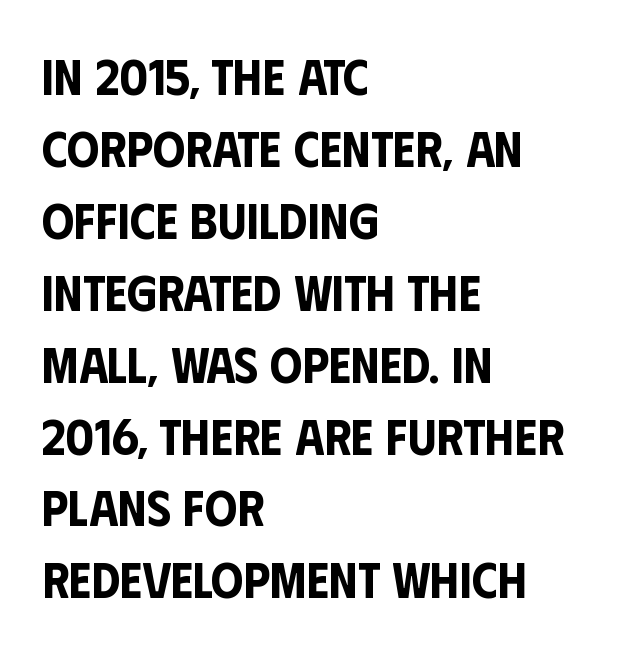
The image shows 51 px condensed sans-serif type, upright; set left-aligned, normal line spacing (1.41x), normal letter spacing, not underlined; low stroke contrast and a large x-height.
